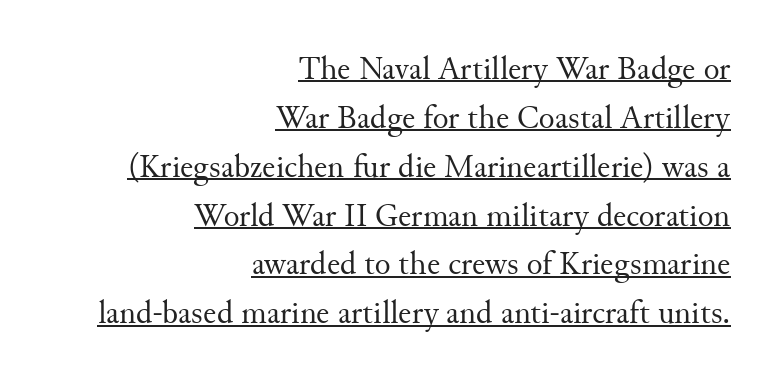
Q: Is the text bold? A: No.
Q: Is the text italic (slanted)? A: No, it is upright.
Q: Is the typeface a serif or a sans-serif typeface? A: Serif.
Q: Is the text underlined? A: Yes.
Q: How is the paragraph aligned? A: Right-aligned.
Q: Is the spacing between letters normal or unusually wide? A: Normal.
Q: Is the spacing between lines tight, normal or loose? A: Normal.
Q: Width (condensed, normal, or wide)? A: Normal.
Q: Stroke contrast? A: Medium.
Q: x-height? A: Small.
Q: Monospaced? A: No.
